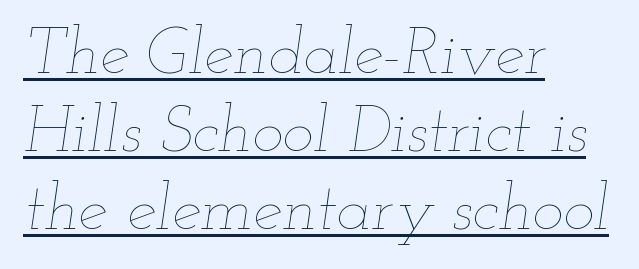
Q: Is the text bold? A: No.
Q: Is the text italic (slanted)? A: Yes, it leans right by about 12 degrees.
Q: Is the text underlined? A: Yes.
Q: How is the paragraph aligned? A: Left-aligned.
Q: Is the spacing between letters normal or unusually wide? A: Normal.
Q: Width (condensed, normal, or wide)? A: Wide.
Q: Stroke contrast? A: Low.
Q: x-height? A: Small.
Q: Monospaced? A: No.
